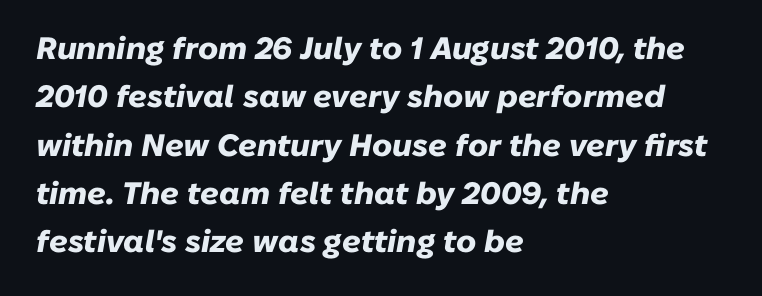
{"italic": "yes", "lean": "right", "slant_degrees": 10, "bold": "yes", "weight": "heavy", "width": "normal", "stroke_contrast": "low", "x_height": "medium", "monospaced": "no", "underline": "no", "align": "left", "line_spacing": "normal", "line_spacing_ratio": 1.56, "letter_spacing": "normal", "letter_spacing_em": 0.0, "glyph_px": 31}
